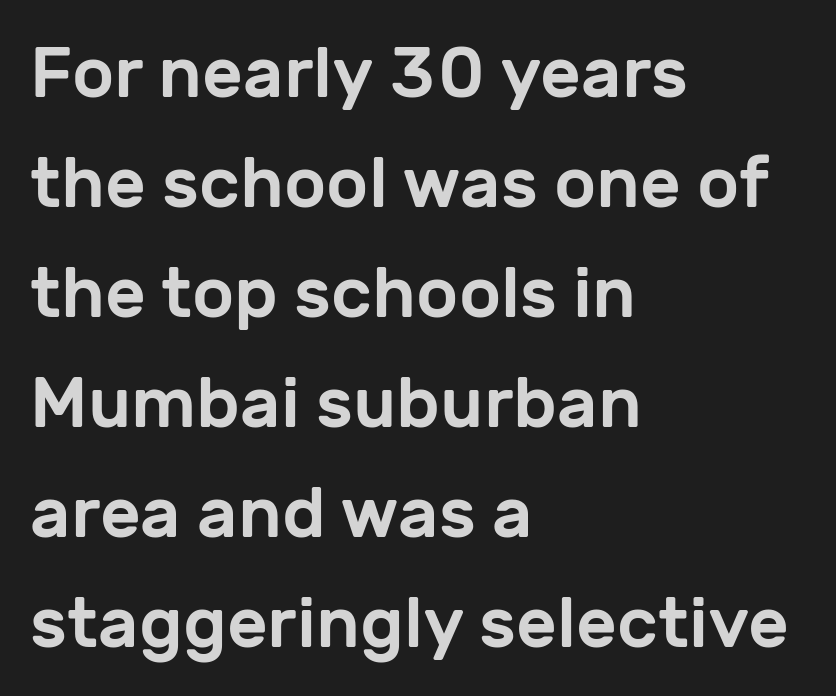
The image shows 71 px sans-serif type, upright; set left-aligned, normal line spacing (1.55x), normal letter spacing, not underlined; low stroke contrast and a medium x-height.
